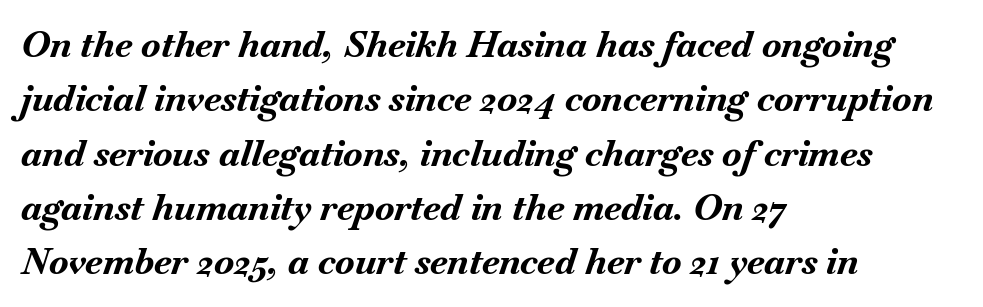
Q: Is the text bold? A: Yes.
Q: Is the text italic (slanted)? A: Yes, it leans right by about 18 degrees.
Q: Is the text underlined? A: No.
Q: How is the paragraph aligned? A: Left-aligned.
Q: Is the spacing between letters normal or unusually wide? A: Normal.
Q: Is the spacing between lines tight, normal or loose? A: Normal.
Q: Width (condensed, normal, or wide)? A: Normal.
Q: Stroke contrast? A: Medium.
Q: x-height? A: Small.
Q: Monospaced? A: No.
